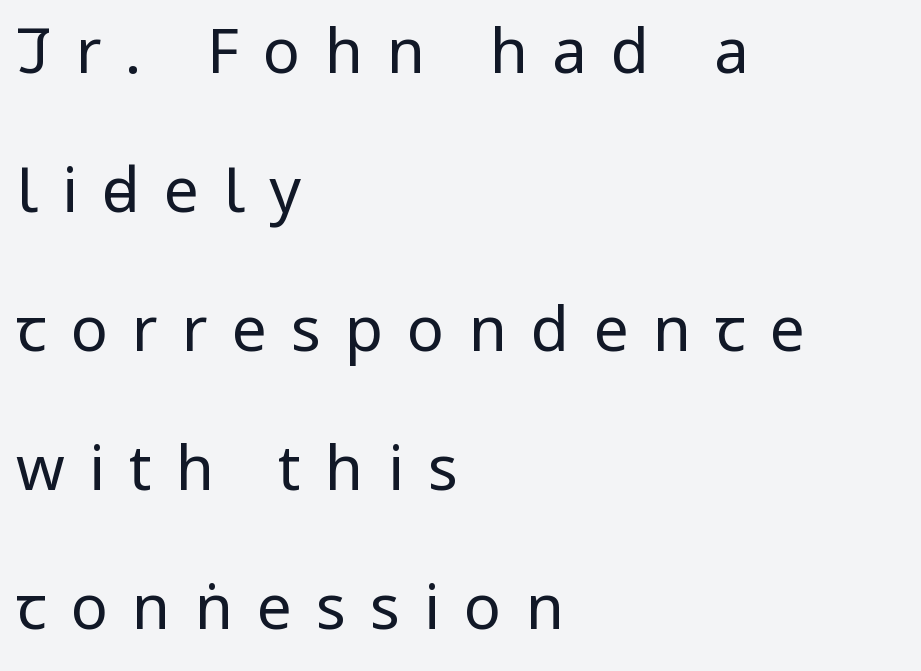
No chunkiness to these letters — they're not bold. Compared with a centered layout, this one pins lines to the left instead. Rule under the text: the space is simply empty. A great deal of white space separates one row of letters from the next. Typographically, this falls in the sans-serif category. Every stem runs plumb, perpendicular to the baseline.
